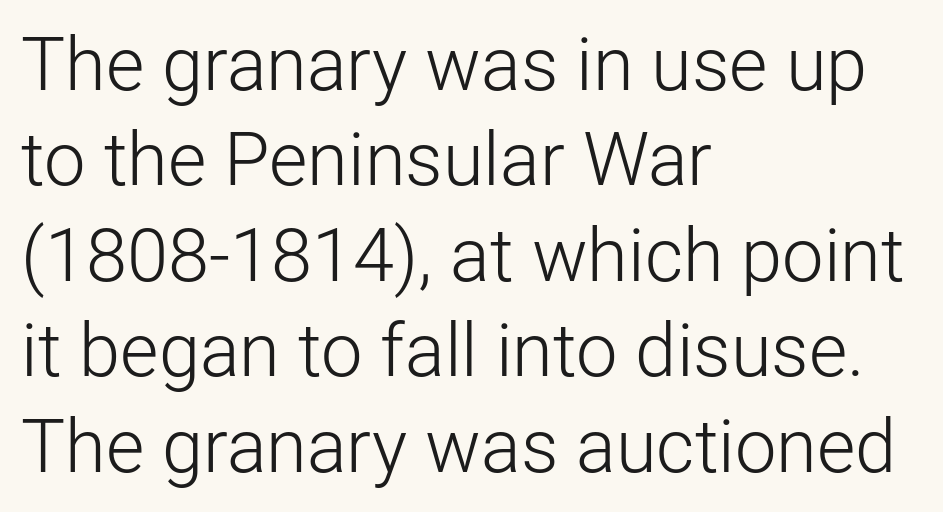
The image shows 74 px light sans-serif type, upright; set left-aligned, normal line spacing (1.29x), normal letter spacing, not underlined; low stroke contrast and a medium x-height.
